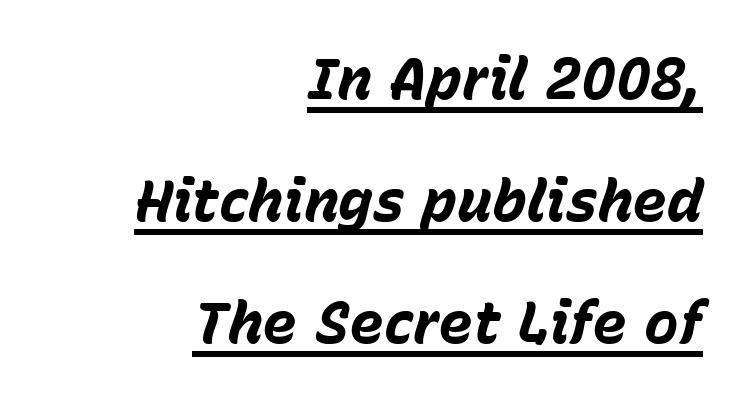
Q: Is the text bold? A: Yes.
Q: Is the text italic (slanted)? A: Yes, it leans right by about 15 degrees.
Q: Is the text underlined? A: Yes.
Q: How is the paragraph aligned? A: Right-aligned.
Q: Is the spacing between letters normal or unusually wide? A: Normal.
Q: Is the spacing between lines tight, normal or loose? A: Loose.
Q: Width (condensed, normal, or wide)? A: Normal.
Q: Stroke contrast? A: Low.
Q: x-height? A: Medium.
Q: Monospaced? A: No.
